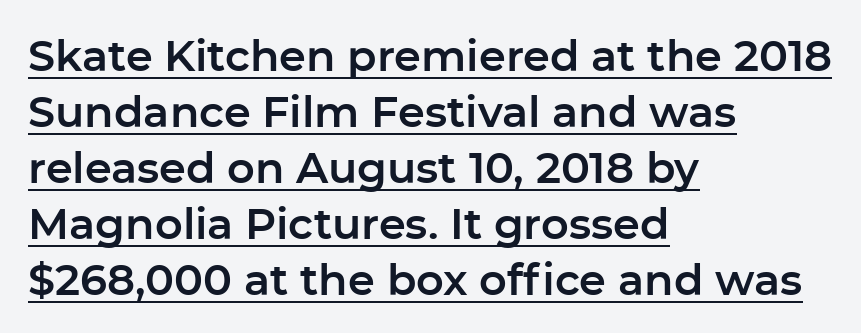
Q: Is the text italic (slanted)? A: No, it is upright.
Q: Is the typeface a serif or a sans-serif typeface? A: Sans-serif.
Q: Is the text underlined? A: Yes.
Q: How is the paragraph aligned? A: Left-aligned.
Q: Is the spacing between letters normal or unusually wide? A: Normal.
Q: Is the spacing between lines tight, normal or loose? A: Normal.
Q: Width (condensed, normal, or wide)? A: Normal.
Q: Stroke contrast? A: Low.
Q: x-height? A: Medium.
Q: Monospaced? A: No.
